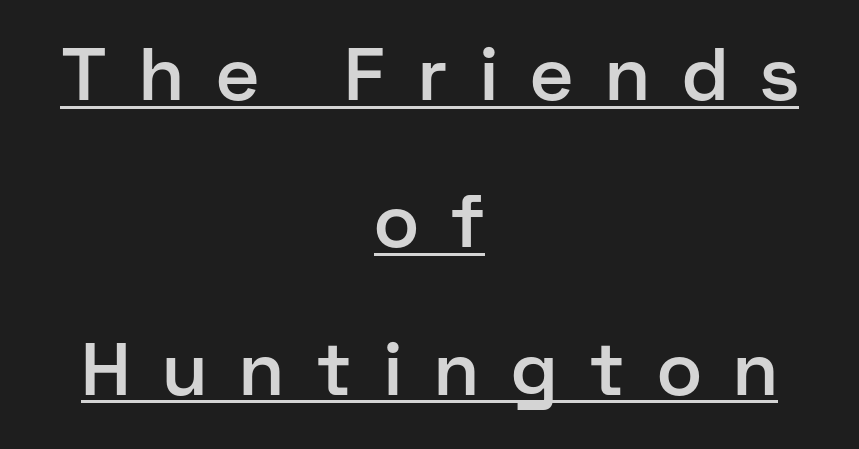
The image shows 74 px semibold sans-serif type, upright; set centered, loose line spacing (1.99x), unusually wide letter spacing (+0.46 em), underlined; low stroke contrast and a medium x-height.
